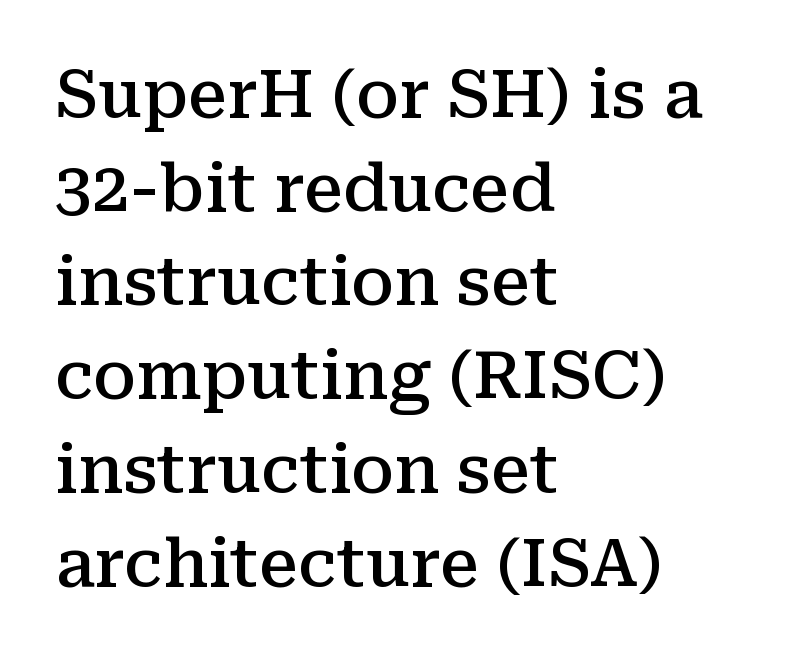
Little horizontal feet cap the strokes, marking this as serif type. Left-aligned paragraph, ragged on the right. As a designer I'd log this as weight 600, semibold. How would I describe the line gaps? Plain and ordinary.
